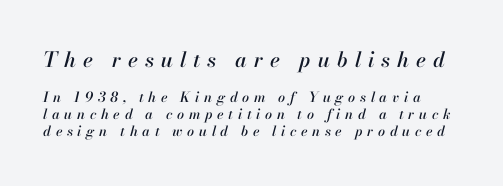
The image shows 21 px text type, italic (leaning right); set line spacing 1.23x, unusually wide letter spacing (+0.33 em), not underlined; the first (top) block is 1.5x larger.
